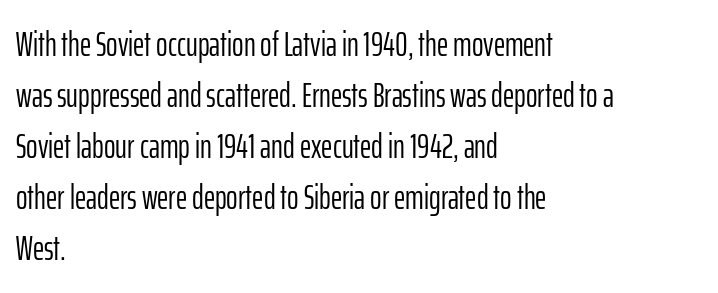
This is the regular roman posture of the typeface. Reading down the block, your eye returns to a fixed left position each line. Each letter keeps its own natural width here, so spacing adapts to shape. These lines are composed in type without serifs. The passage shown is not underscored anywhere.
